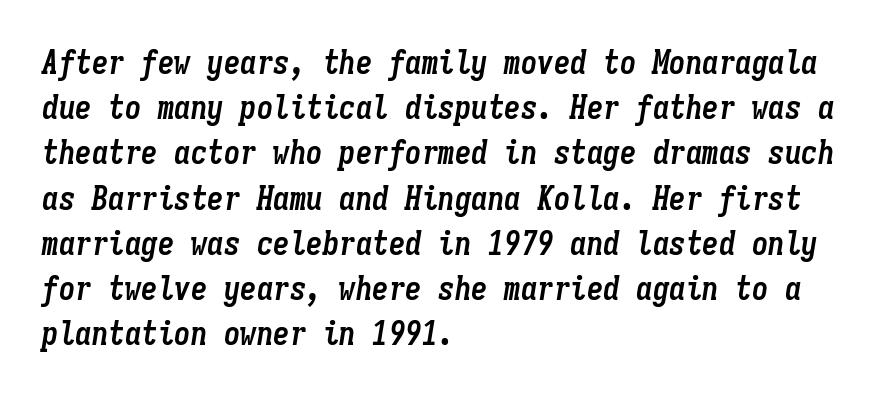
Q: Is the text bold? A: Yes.
Q: Is the text italic (slanted)? A: Yes, it leans right by about 9 degrees.
Q: Is the text underlined? A: No.
Q: How is the paragraph aligned? A: Left-aligned.
Q: Is the spacing between letters normal or unusually wide? A: Normal.
Q: Is the spacing between lines tight, normal or loose? A: Normal.
Q: Width (condensed, normal, or wide)? A: Condensed.
Q: Stroke contrast? A: Low.
Q: x-height? A: Medium.
Q: Monospaced? A: Yes.
